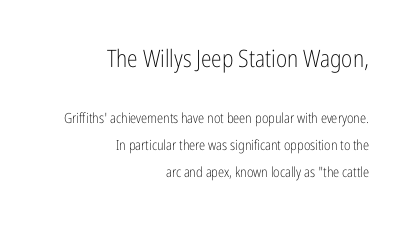
{"italic": "no", "bold": "no", "underline": "no", "align": "right", "line_spacing": "loose", "line_spacing_ratio": 1.91, "letter_spacing": "normal", "letter_spacing_em": 0.0, "larger_block": "first", "size_ratio": 1.71, "glyph_px": 24}
